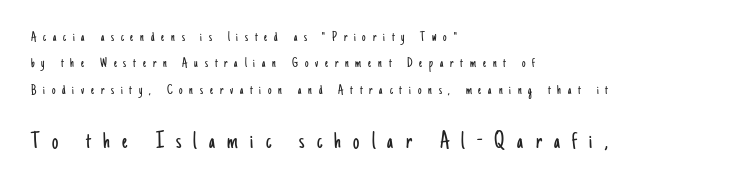
{"italic": "no", "bold": "no", "underline": "no", "align": "left", "line_spacing_ratio": 1.88, "letter_spacing": "wide", "letter_spacing_em": 0.49, "larger_block": "second", "size_ratio": 1.79, "glyph_px": 25}
